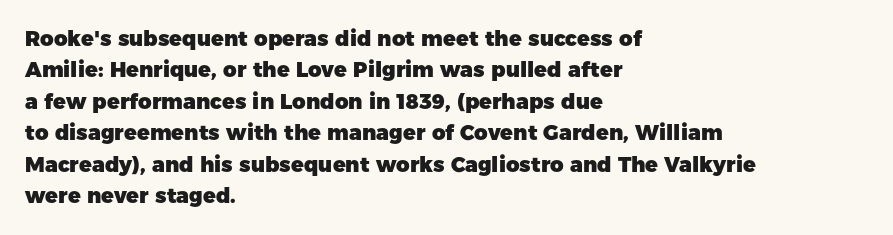
Set as a true bold cut, around the 700 mark. You can tell it's not italic because the verticals are truly vertical. Horizontally, the lines are justified to the leading edge only. Evenly set lines give the paragraph a standard silhouette. Just letters on the line, the space beneath them empty. Compared with typical body copy, the letter spacing here is the same.
